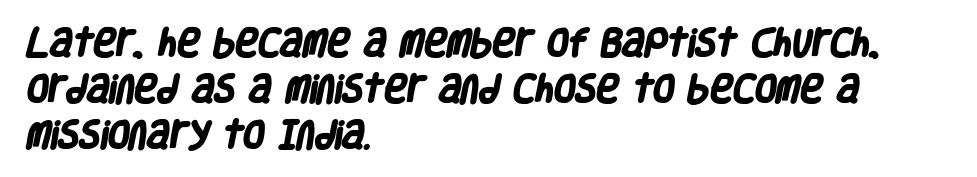
Q: Is the text bold? A: Yes.
Q: Is the typeface a serif or a sans-serif typeface? A: Sans-serif.
Q: Is the text underlined? A: No.
Q: How is the paragraph aligned? A: Left-aligned.
Q: Is the spacing between letters normal or unusually wide? A: Normal.
Q: Is the spacing between lines tight, normal or loose? A: Normal.
Q: Width (condensed, normal, or wide)? A: Condensed.
Q: Stroke contrast? A: Low.
Q: x-height? A: Large.
Q: Monospaced? A: No.
